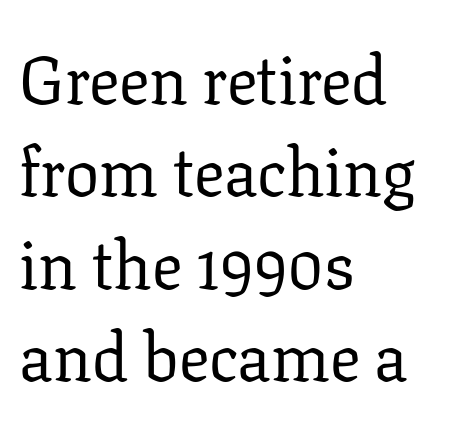
Q: Is the text bold? A: No.
Q: Is the text italic (slanted)? A: No, it is upright.
Q: Is the typeface a serif or a sans-serif typeface? A: Serif.
Q: Is the text underlined? A: No.
Q: How is the paragraph aligned? A: Left-aligned.
Q: Is the spacing between letters normal or unusually wide? A: Normal.
Q: Is the spacing between lines tight, normal or loose? A: Normal.
Q: Width (condensed, normal, or wide)? A: Normal.
Q: Stroke contrast? A: Low.
Q: x-height? A: Medium.
Q: Monospaced? A: No.
